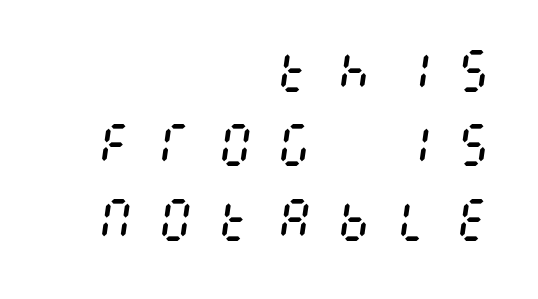
{"italic": "yes", "lean": "right", "slant_degrees": 8, "bold": "no", "weight": "regular", "width": "condensed", "stroke_contrast": "medium", "x_height": "large", "underline": "no", "align": "right", "line_spacing": "normal", "line_spacing_ratio": 1.58, "letter_spacing": "wide", "letter_spacing_em": 0.47, "glyph_px": 47}
